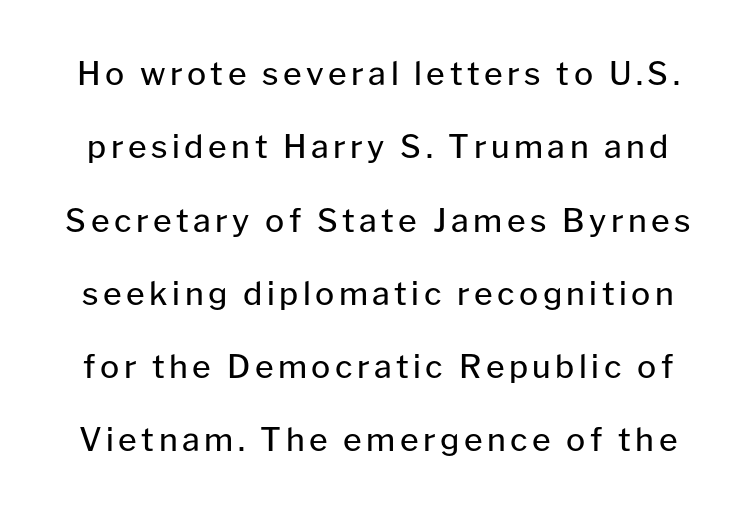
Q: Is the text bold? A: No.
Q: Is the text italic (slanted)? A: No, it is upright.
Q: Is the typeface a serif or a sans-serif typeface? A: Sans-serif.
Q: Is the text underlined? A: No.
Q: Is the spacing between lines tight, normal or loose? A: Loose.
Q: Width (condensed, normal, or wide)? A: Normal.
Q: Stroke contrast? A: Low.
Q: x-height? A: Medium.
Q: Monospaced? A: No.
